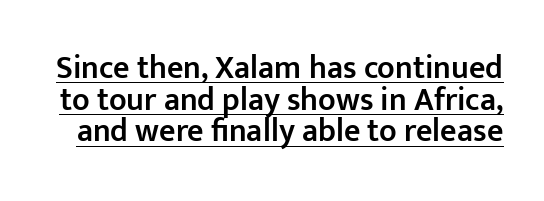
Regarding leading, the lines here are crowded together. These lines were composed using upright roman letters. Set as a demibold, roughly 600 on the weight scale. You can see a thin bar hugging the bottom of the glyphs.
